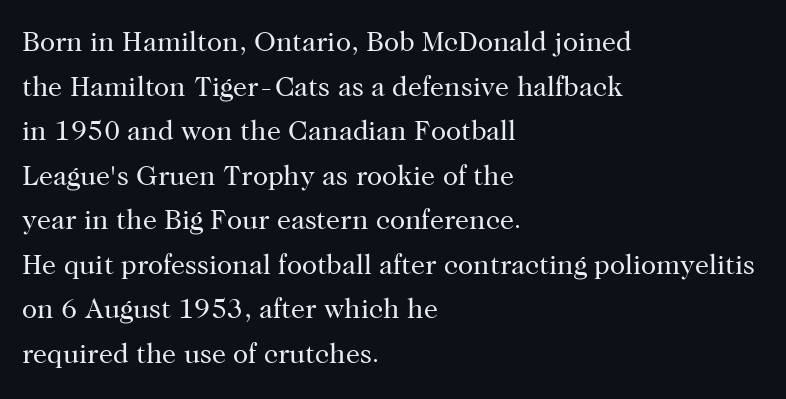
{"serif": "yes", "italic": "no", "bold": "no", "weight": "regular", "width": "normal", "stroke_contrast": "high", "x_height": "medium", "monospaced": "no", "underline": "no", "align": "left", "line_spacing": "normal", "line_spacing_ratio": 1.59, "letter_spacing": "normal", "letter_spacing_em": 0.0, "glyph_px": 28}
